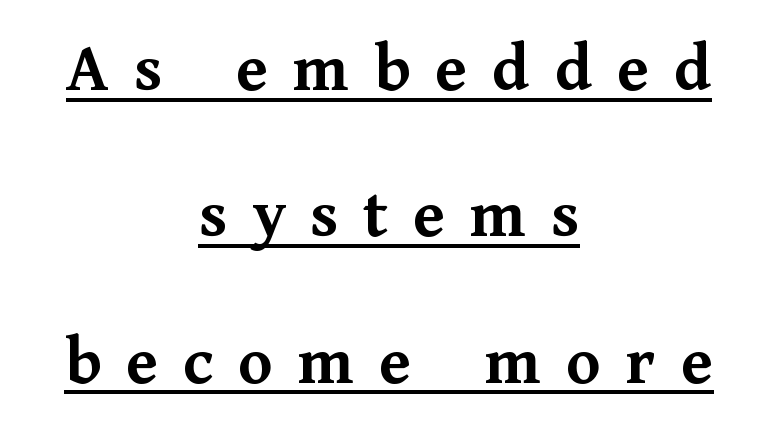
Q: Is the text bold? A: Yes.
Q: Is the text italic (slanted)? A: No, it is upright.
Q: Is the typeface a serif or a sans-serif typeface? A: Serif.
Q: Is the text underlined? A: Yes.
Q: How is the paragraph aligned? A: Centered.
Q: Is the spacing between letters normal or unusually wide? A: Unusually wide.
Q: Is the spacing between lines tight, normal or loose? A: Loose.
Q: Width (condensed, normal, or wide)? A: Normal.
Q: Stroke contrast? A: Medium.
Q: x-height? A: Medium.
Q: Monospaced? A: No.
